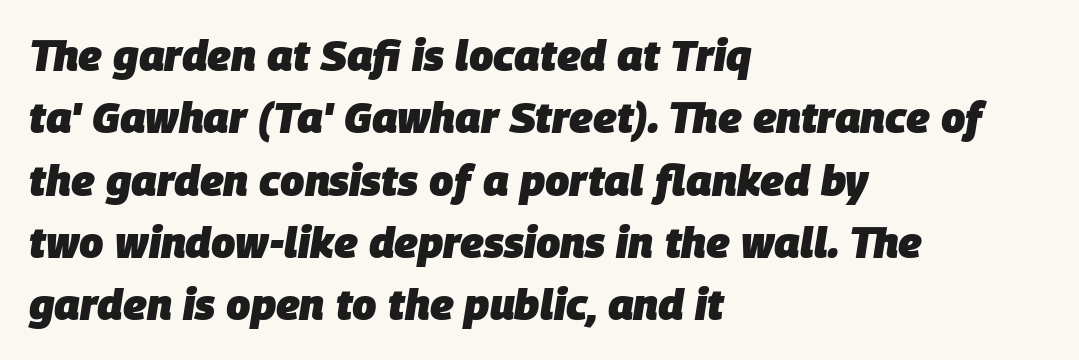
The image shows 43 px heavy type, italic (leaning right); set left-aligned, normal line spacing (1.45x), normal letter spacing, not underlined; low stroke contrast and a large x-height.
